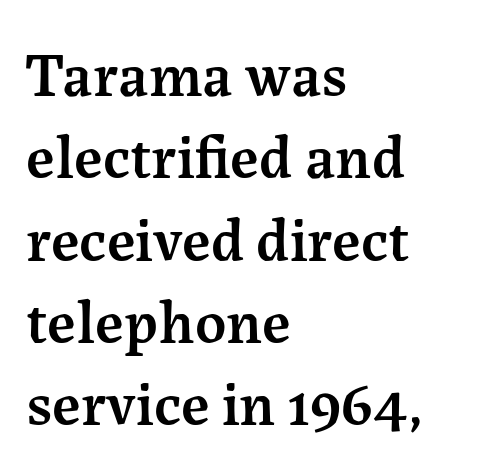
On the weight axis this lands at semibold, roughly 600. Here the designer chose a conventional face with non-uniform glyph widths. Unlike a clean sans, this face finishes its strokes with serifs. The line-height multiplier appears to be the usual default.
